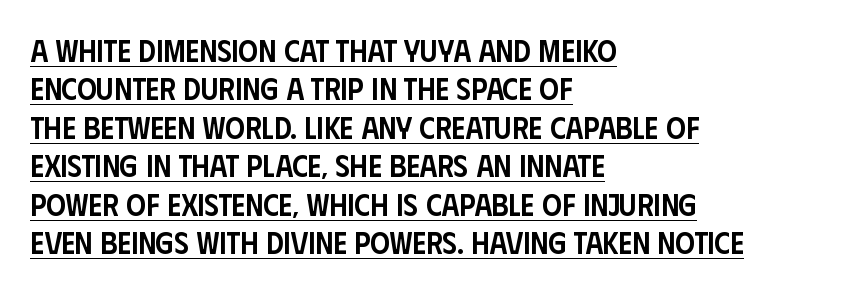
A typesetter would label this face a sans. Italic: no, the glyphs are upright roman. Is this a fixed-width face? No — the glyphs have proportional, varying widths. Between one letter and the next there's only the usual sliver of space. The rag falls on the right side of this text block. The lettering is marked with a stroke running underneath it.
